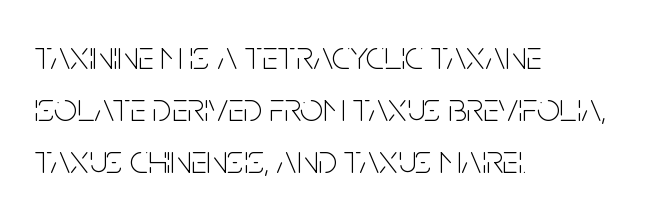
{"serif": "no", "italic": "no", "bold": "no", "weight": "thin", "width": "condensed", "stroke_contrast": "low", "x_height": "large", "monospaced": "no", "underline": "no", "align": "left", "line_spacing": "normal", "line_spacing_ratio": 1.3, "letter_spacing": "normal", "letter_spacing_em": 0.0, "glyph_px": 40}
